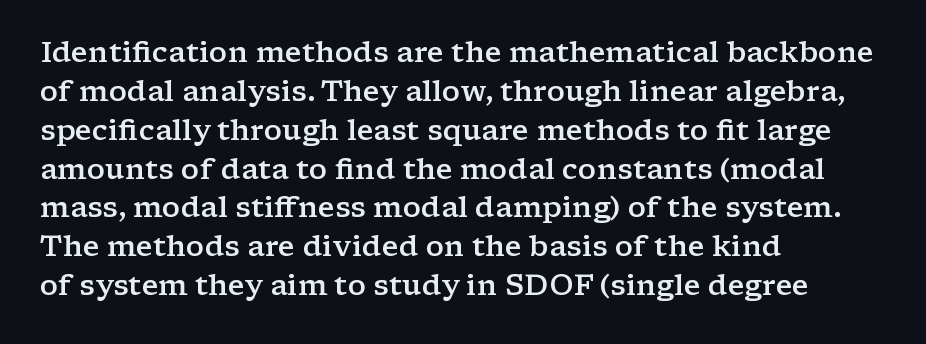
The image shows 29 px semibold, wide serif type, upright; set left-aligned, normal line spacing (1.34x), normal letter spacing, not underlined; low stroke contrast and a medium x-height.
